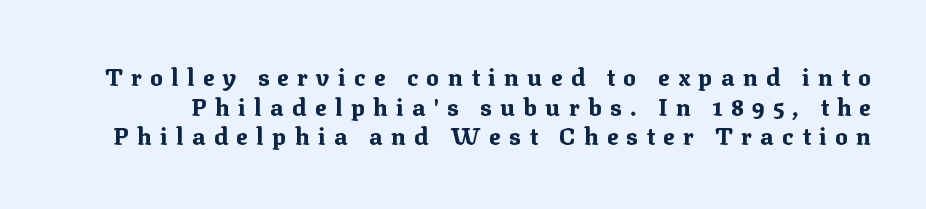
Summary of weight: heavy, a full bold. The string is rendered with underlining switched off. When letters stand straight like this, we call the style roman or upright. Each word looks stretched out because of the extra space between its letters.
